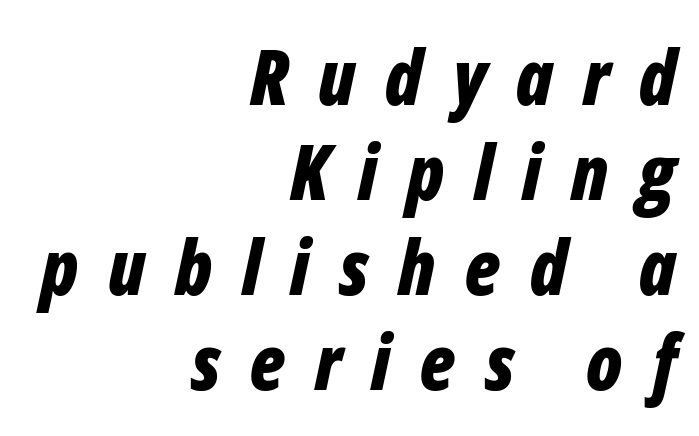
{"italic": "yes", "lean": "right", "slant_degrees": 12, "bold": "yes", "weight": "bold", "width": "condensed", "stroke_contrast": "low", "x_height": "medium", "monospaced": "no", "underline": "no", "align": "right", "line_spacing": "normal", "line_spacing_ratio": 1.25, "letter_spacing": "wide", "letter_spacing_em": 0.39, "glyph_px": 76}
